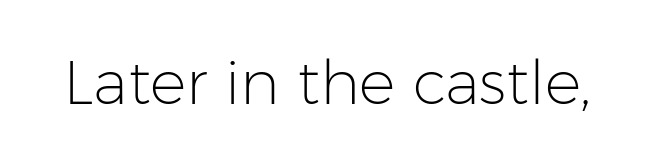
The image shows 61 px light sans-serif type, upright; set normal letter spacing, not underlined; low stroke contrast and a medium x-height.
